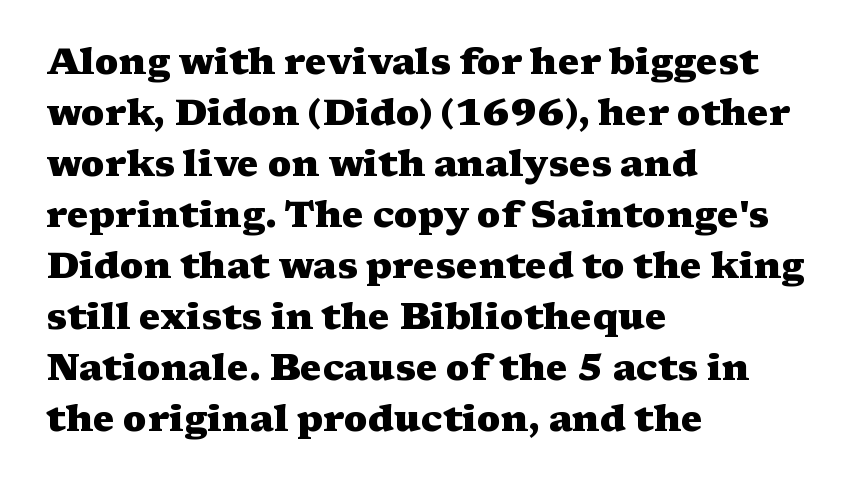
{"serif": "yes", "italic": "no", "bold": "yes", "weight": "heavy", "width": "wide", "stroke_contrast": "medium", "x_height": "medium", "monospaced": "no", "underline": "no", "align": "left", "line_spacing": "normal", "line_spacing_ratio": 1.38, "letter_spacing": "normal", "letter_spacing_em": 0.0, "glyph_px": 37}
